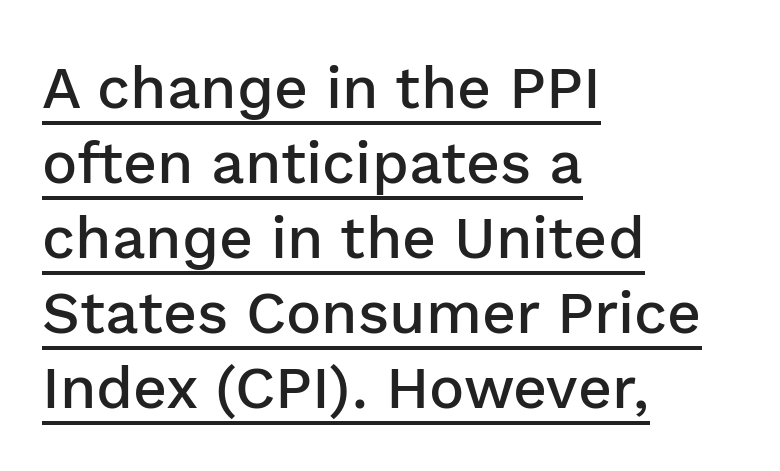
Q: Is the text bold? A: Semi-bold.
Q: Is the text italic (slanted)? A: No, it is upright.
Q: Is the typeface a serif or a sans-serif typeface? A: Sans-serif.
Q: Is the text underlined? A: Yes.
Q: How is the paragraph aligned? A: Left-aligned.
Q: Is the spacing between letters normal or unusually wide? A: Normal.
Q: Is the spacing between lines tight, normal or loose? A: Normal.
Q: Width (condensed, normal, or wide)? A: Normal.
Q: Stroke contrast? A: Low.
Q: x-height? A: Medium.
Q: Monospaced? A: No.
